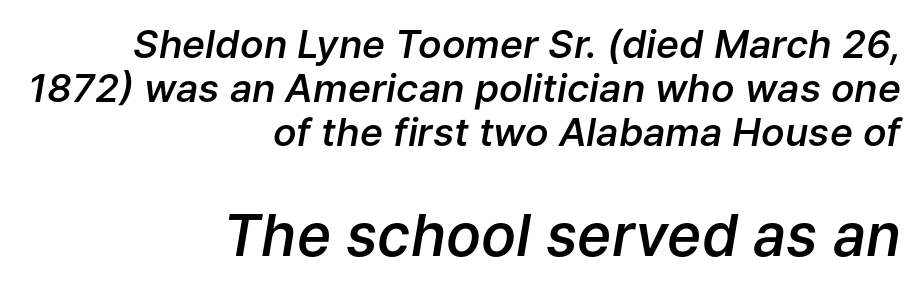
The image shows 58 px semibold type, italic (leaning right); set right-aligned, tight line spacing (1.13x), normal letter spacing, not underlined; the second (bottom) block is 1.49x larger; low stroke contrast and a medium x-height.
